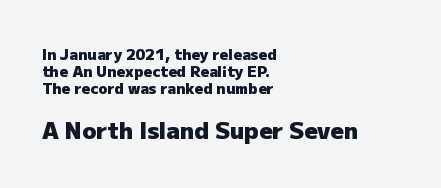
The type sits square on the baseline with zero lean. Pretty heavy lettering here — definitely bold. Between these two stacked blocks, the lower one wins on size. Check under the words: just untouched page.
